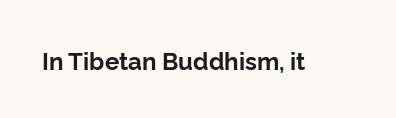
What stands out about the letter spacing? Nothing — it is the standard amount. Upright lettering throughout. Bold? Absolutely — the strokes are thick and heavy. The glyphs are unaccompanied by any horizontal stroke below them.
